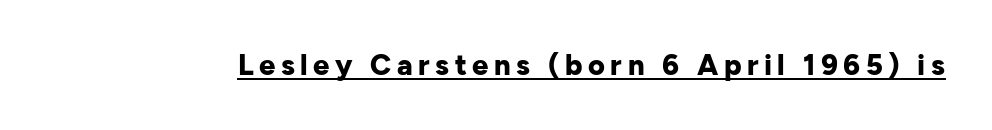
The image shows 29 px bold sans-serif type, upright; set underlined; low stroke contrast and a medium x-height.
